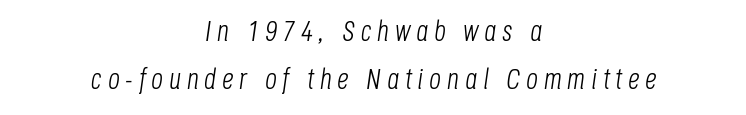
Q: Is the text bold? A: No.
Q: Is the text italic (slanted)? A: Yes, it leans right by about 8 degrees.
Q: Is the text underlined? A: No.
Q: How is the paragraph aligned? A: Centered.
Q: Is the spacing between letters normal or unusually wide? A: Unusually wide.
Q: Is the spacing between lines tight, normal or loose? A: Normal.
Q: Width (condensed, normal, or wide)? A: Condensed.
Q: Stroke contrast? A: Low.
Q: x-height? A: Large.
Q: Monospaced? A: No.
